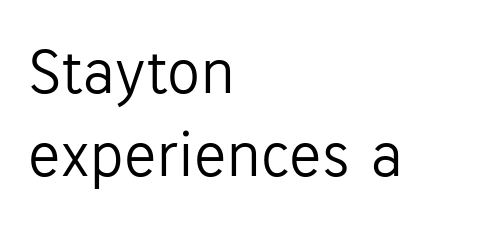
Q: Is the text bold? A: No.
Q: Is the text italic (slanted)? A: No, it is upright.
Q: Is the typeface a serif or a sans-serif typeface? A: Sans-serif.
Q: Is the text underlined? A: No.
Q: How is the paragraph aligned? A: Left-aligned.
Q: Is the spacing between letters normal or unusually wide? A: Normal.
Q: Is the spacing between lines tight, normal or loose? A: Normal.
Q: Width (condensed, normal, or wide)? A: Normal.
Q: Stroke contrast? A: Low.
Q: x-height? A: Medium.
Q: Monospaced? A: No.
